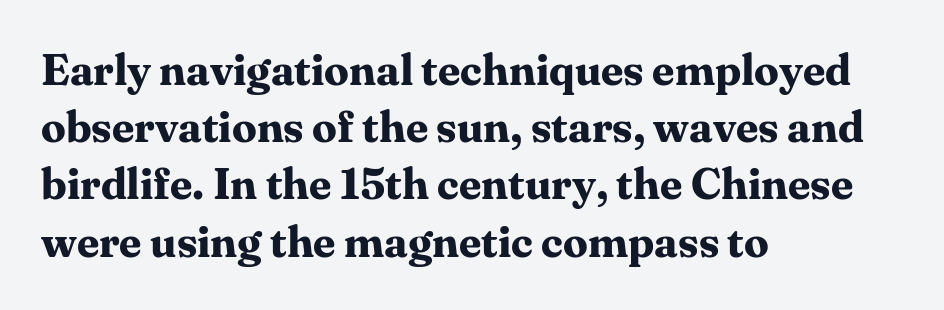
The image shows 44 px bold serif type, upright; set left-aligned, normal line spacing (1.3x), normal letter spacing, not underlined; medium stroke contrast and a medium x-height.
